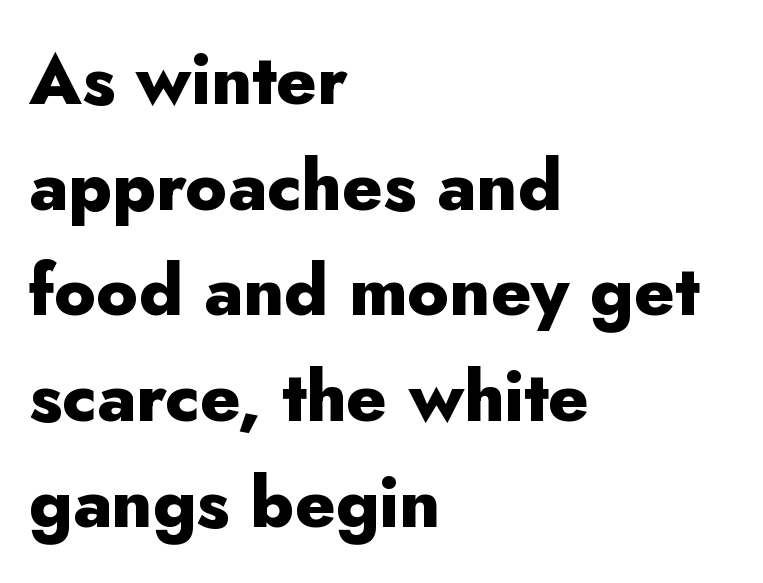
{"serif": "no", "italic": "no", "bold": "yes", "weight": "heavy", "width": "normal", "stroke_contrast": "low", "x_height": "small", "monospaced": "no", "underline": "no", "align": "left", "line_spacing": "normal", "line_spacing_ratio": 1.51, "letter_spacing": "normal", "letter_spacing_em": 0.0, "glyph_px": 70}
